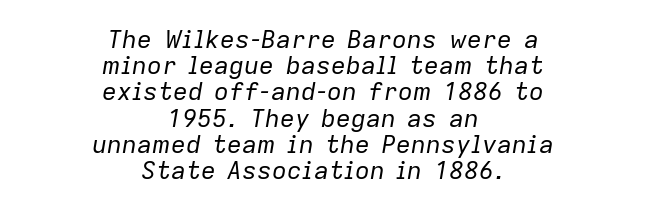
Vertical stems look standard width or narrower in stroke. The passage shown is not underscored anywhere. Students, note that the glyphs here touch the page at normal intervals. Closely set lines give the paragraph a compact silhouette.
